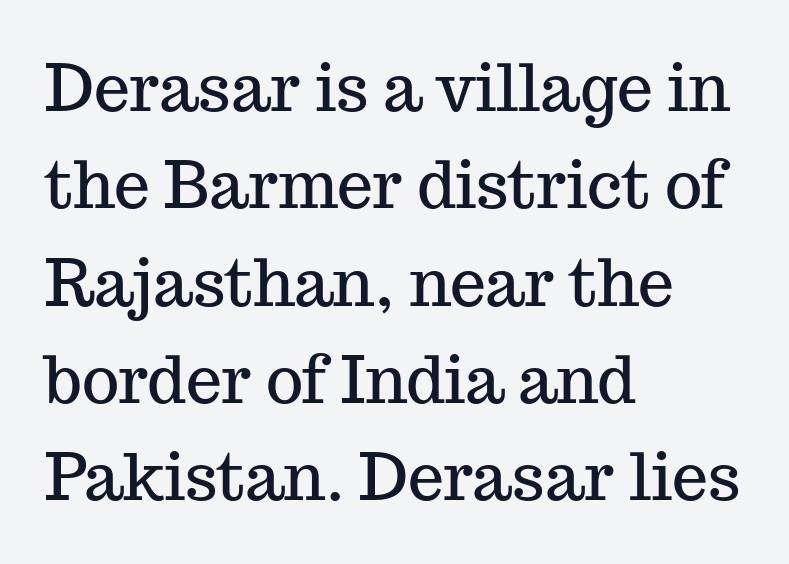
The paragraph shown leans on its left margin. Is there much room between lines? A standard amount, neither cramped nor airy. This is roman type, the default non-slanted kind. Yep, those are serifs on the letters. In terms of letterspacing, this is plain default setting.
